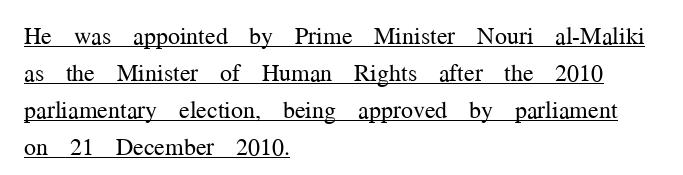
{"italic": "no", "bold": "no", "underline": "yes", "align": "left", "line_spacing": "normal", "line_spacing_ratio": 1.54, "letter_spacing": "normal", "letter_spacing_em": 0.0, "glyph_px": 24}
